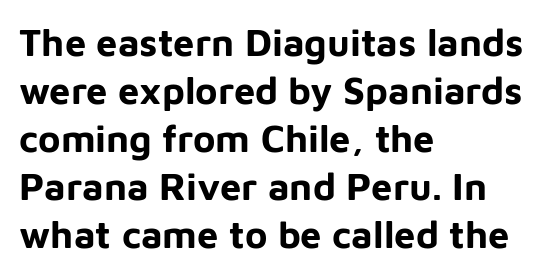
The image shows 38 px bold sans-serif type, upright; set left-aligned, normal line spacing (1.26x), normal letter spacing, not underlined; low stroke contrast and a medium x-height.
